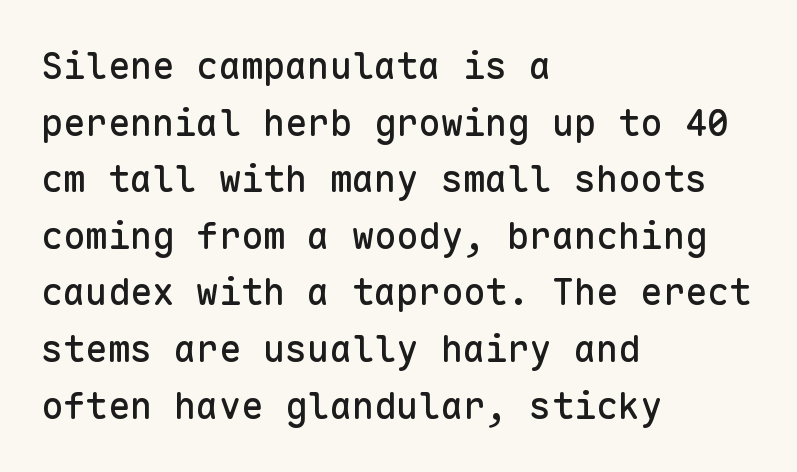
A clean baseline with only descenders dipping below it. The face used here is a sans, in the tradition of grotesques and geometrics. Posture: vertical. Compared with typical body copy, the letter spacing here is the same. This sample keeps an unexceptional amount of space between lines. Leftover space on each line is placed entirely after the last word.
